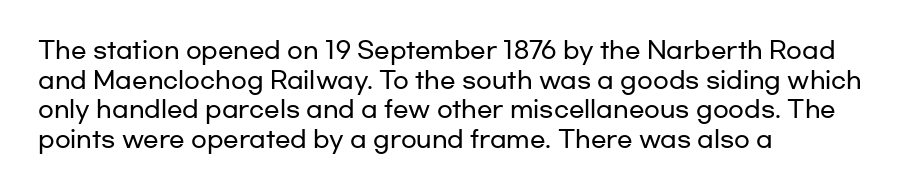
Q: Is the text italic (slanted)? A: No, it is upright.
Q: Is the text underlined? A: No.
Q: How is the paragraph aligned? A: Left-aligned.
Q: Is the spacing between letters normal or unusually wide? A: Normal.
Q: Is the spacing between lines tight, normal or loose? A: Normal.
